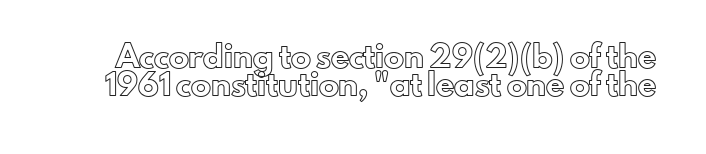
Does extra space separate the letters? No, they use regular spacing. Anything drawn beneath the words? Only blank space. Compared with typical paragraphs, the rows here are spaced about the same. The lettering stays uniformly vertical, giving the passage a roman look.
